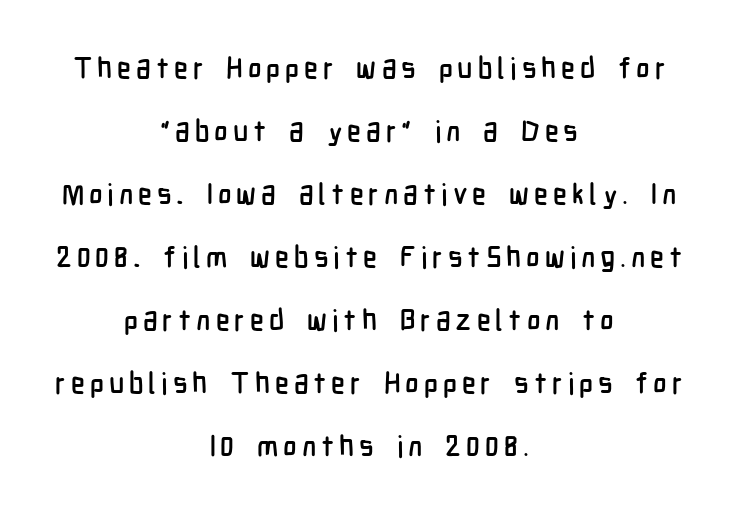
{"serif": "no", "italic": "no", "width": "condensed", "stroke_contrast": "low", "x_height": "medium", "monospaced": "no", "underline": "no", "align": "center", "line_spacing": "loose", "line_spacing_ratio": 2.17, "glyph_px": 29}
